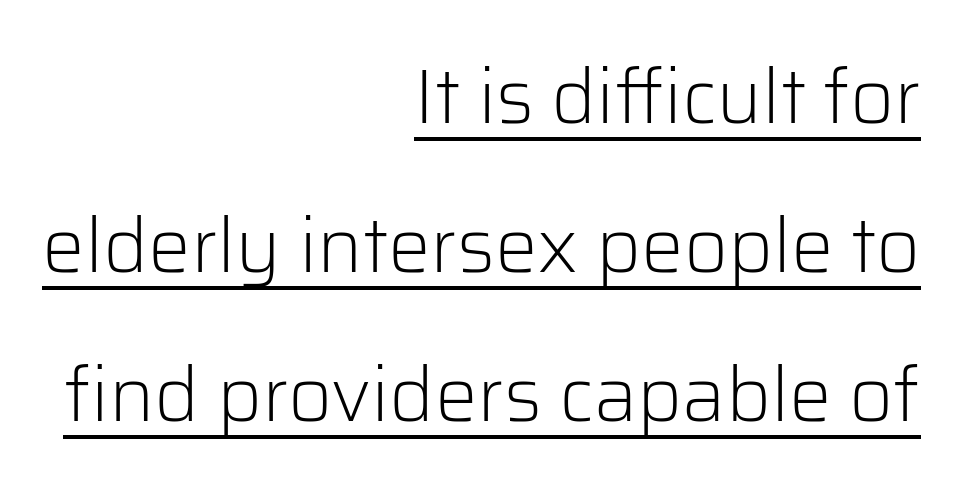
{"serif": "no", "italic": "no", "bold": "no", "weight": "light", "width": "normal", "stroke_contrast": "low", "x_height": "medium", "monospaced": "no", "underline": "yes", "align": "right", "line_spacing": "loose", "line_spacing_ratio": 1.96, "letter_spacing": "normal", "letter_spacing_em": 0.0, "glyph_px": 76}
